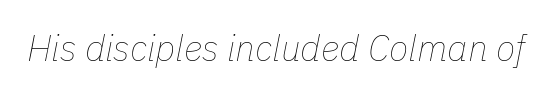
Q: Is the text bold? A: No.
Q: Is the text italic (slanted)? A: Yes, it leans right by about 11 degrees.
Q: Is the text underlined? A: No.
Q: Is the spacing between letters normal or unusually wide? A: Normal.
Q: Width (condensed, normal, or wide)? A: Normal.
Q: Stroke contrast? A: Low.
Q: x-height? A: Medium.
Q: Monospaced? A: No.
